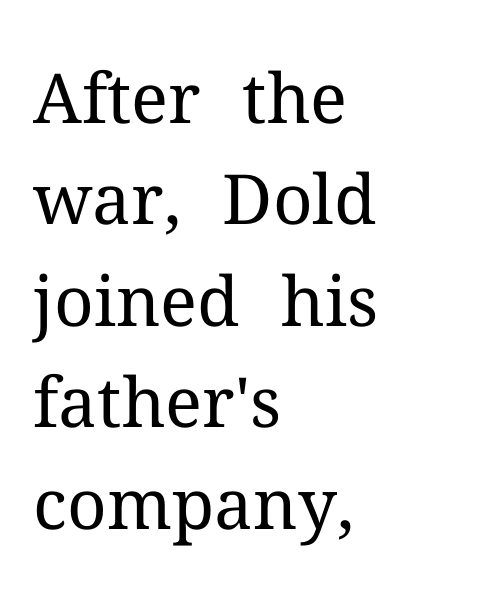
{"serif": "yes", "italic": "no", "bold": "no", "weight": "regular", "width": "normal", "stroke_contrast": "medium", "x_height": "medium", "monospaced": "no", "underline": "no", "align": "left", "line_spacing": "normal", "line_spacing_ratio": 1.47, "letter_spacing": "normal", "letter_spacing_em": 0.0, "glyph_px": 69}
